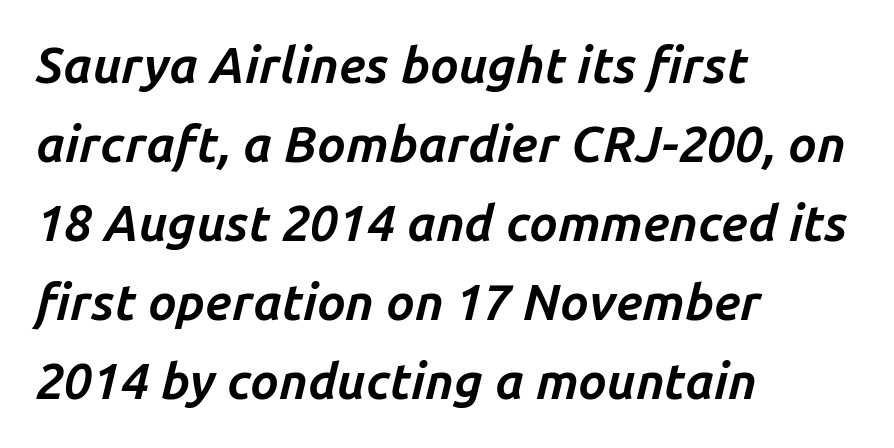
Q: Is the text bold? A: Yes.
Q: Is the text italic (slanted)? A: Yes, it leans right by about 14 degrees.
Q: Is the text underlined? A: No.
Q: How is the paragraph aligned? A: Left-aligned.
Q: Is the spacing between letters normal or unusually wide? A: Normal.
Q: Is the spacing between lines tight, normal or loose? A: Normal.
Q: Width (condensed, normal, or wide)? A: Normal.
Q: Stroke contrast? A: Low.
Q: x-height? A: Medium.
Q: Monospaced? A: No.
